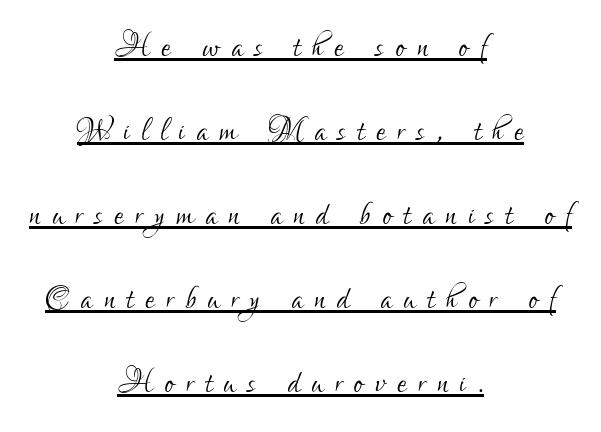
The lines in this sample share a center point and differ in where they start and stop. The letters are spread apart with noticeably loose tracking. Does a line run under the words? Yes, clearly.
